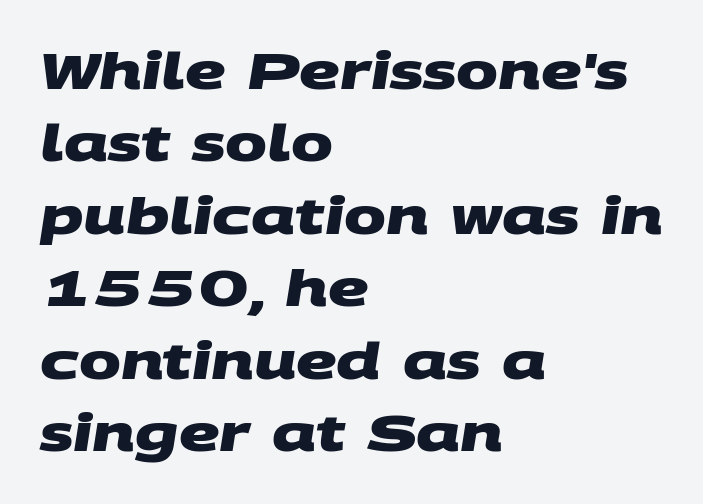
The image shows 50 px heavy, wide sans-serif type; set left-aligned, normal line spacing (1.45x), normal letter spacing, not underlined; medium stroke contrast and a large x-height.
